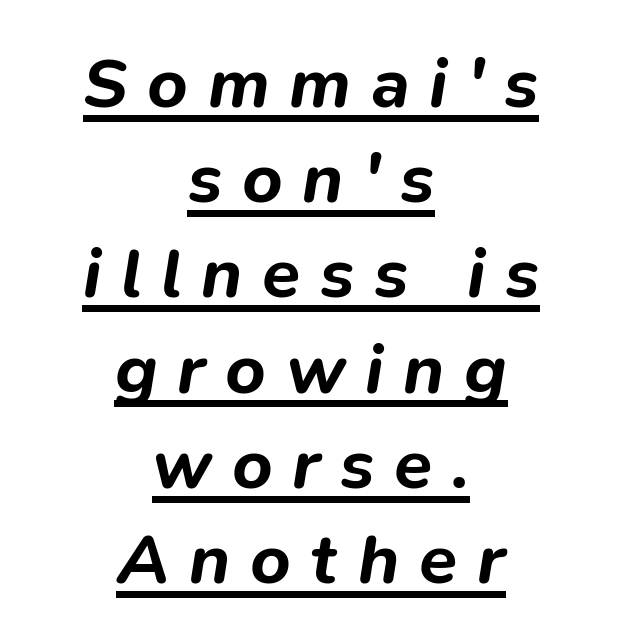
The image shows 70 px bold type, italic (leaning right); set centered, normal line spacing (1.36x), unusually wide letter spacing (+0.28 em), underlined; low stroke contrast and a medium x-height.
